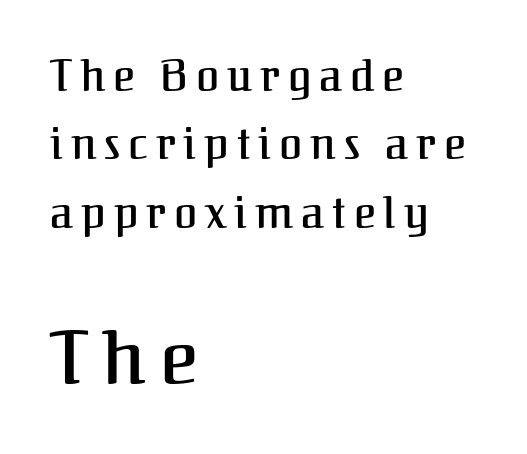
{"serif": "yes", "italic": "no", "width": "normal", "stroke_contrast": "medium", "x_height": "medium", "monospaced": "no", "underline": "no", "align": "left", "line_spacing": "normal", "line_spacing_ratio": 1.63, "larger_block": "second", "size_ratio": 1.74, "glyph_px": 73}
